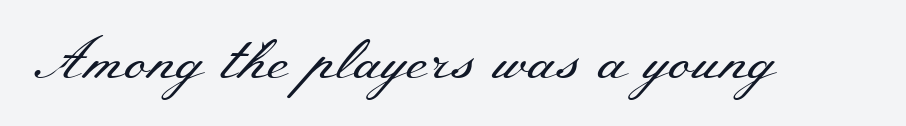
Q: Is the text bold? A: No.
Q: Is the text italic (slanted)? A: Yes.
Q: Is the typeface a serif or a sans-serif typeface? A: Serif.
Q: Is the text underlined? A: No.
Q: Is the spacing between letters normal or unusually wide? A: Normal.
Q: Width (condensed, normal, or wide)? A: Wide.
Q: Stroke contrast? A: Medium.
Q: x-height? A: Small.
Q: Monospaced? A: No.
